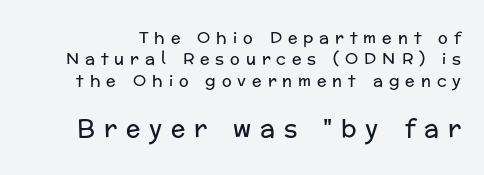
Does the lettering tilt? It doesn't — this is upright. Is this a heavy cut? Hardly; it is regular or lighter. Regarding leading, the lines here are spaced in the standard way. Has an underline been added? It has not. Small over large — that's the arrangement of the two blocks here. Students, note that the glyphs here are deliberately spaced far apart.
